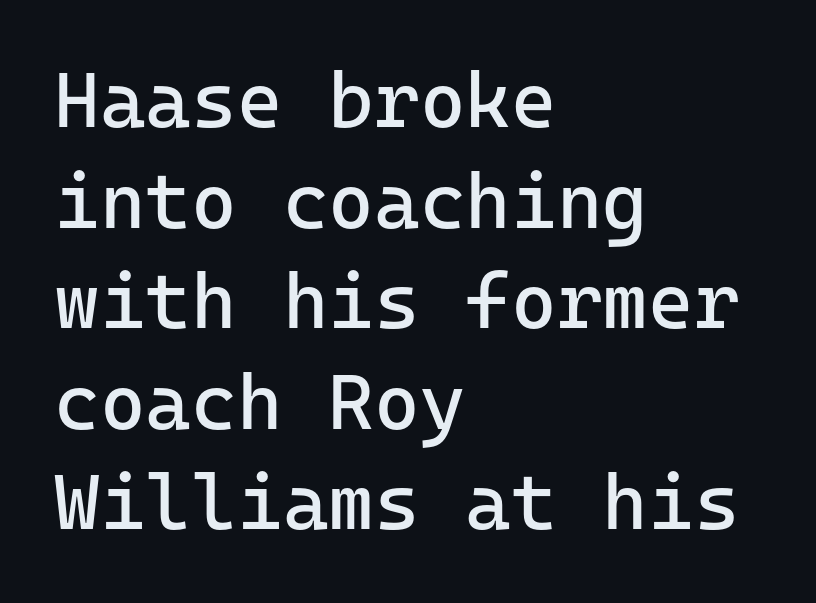
Is the stroke heavy? The answer is a plain regular-or-lighter. Quick note: underline off. Letter spacing: default. This is the regular roman posture of the typeface.
